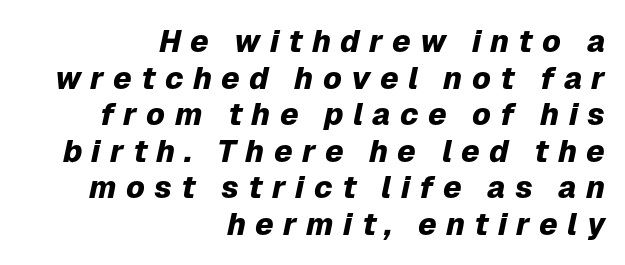
{"italic": "yes", "lean": "right", "slant_degrees": 12, "bold": "yes", "weight": "heavy", "width": "normal", "stroke_contrast": "low", "x_height": "medium", "monospaced": "no", "underline": "no", "align": "right", "line_spacing_ratio": 1.18, "letter_spacing": "wide", "letter_spacing_em": 0.3, "glyph_px": 31}
